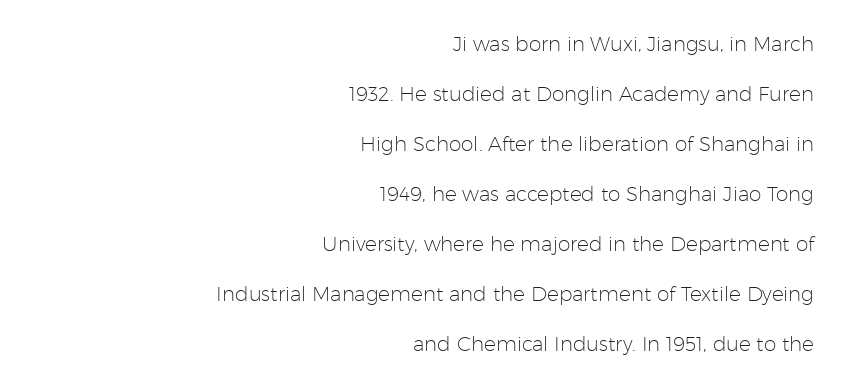
{"italic": "no", "bold": "no", "underline": "no", "align": "right", "line_spacing": "loose", "line_spacing_ratio": 2.5, "letter_spacing": "normal", "letter_spacing_em": 0.0, "glyph_px": 20}
